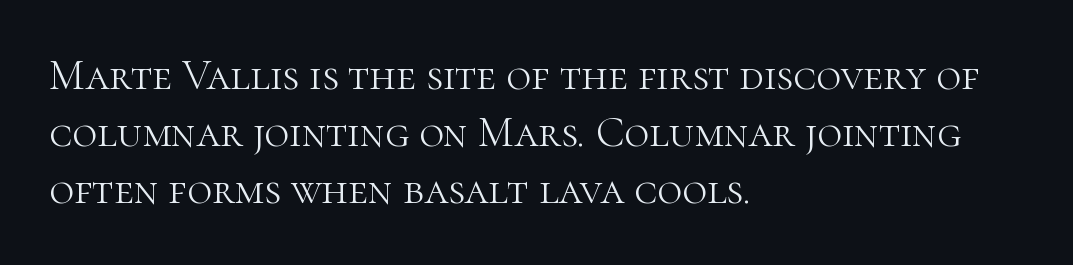
Each row of text sits above clean, open space. The weight tops out at a normal text grade. This sample uses an upright cut, with every glyph sitting square on the baseline. The rendering uses natural spacing where letterforms have individual widths. Between one letter and the next there's only the usual sliver of space.
